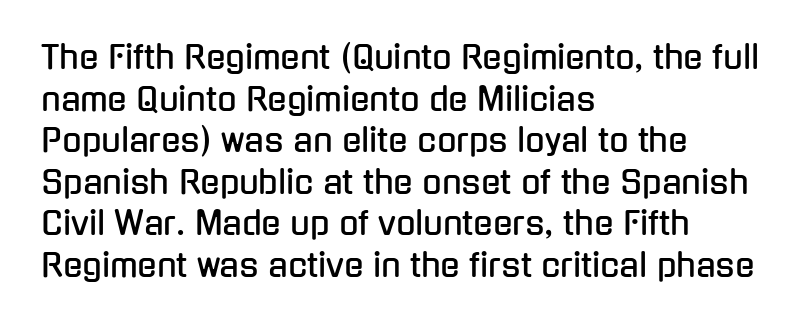
Q: Is the text italic (slanted)? A: No, it is upright.
Q: Is the typeface a serif or a sans-serif typeface? A: Sans-serif.
Q: Is the text underlined? A: No.
Q: How is the paragraph aligned? A: Left-aligned.
Q: Is the spacing between letters normal or unusually wide? A: Normal.
Q: Is the spacing between lines tight, normal or loose? A: Normal.
Q: Width (condensed, normal, or wide)? A: Condensed.
Q: Stroke contrast? A: Low.
Q: x-height? A: Medium.
Q: Monospaced? A: No.
